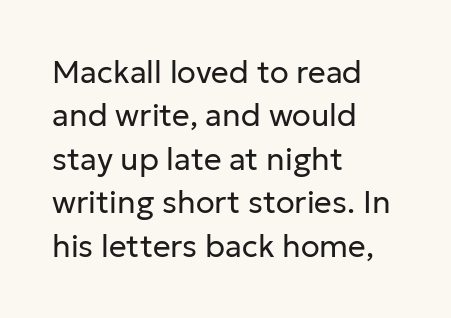
{"serif": "no", "italic": "no", "bold": "no", "weight": "regular", "width": "normal", "stroke_contrast": "low", "x_height": "medium", "monospaced": "no", "underline": "no", "align": "left", "line_spacing": "normal", "line_spacing_ratio": 1.4, "letter_spacing": "normal", "letter_spacing_em": 0.0, "glyph_px": 31}
